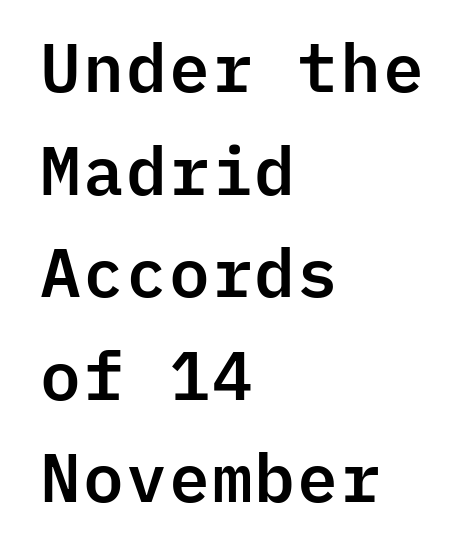
Q: Is the text italic (slanted)? A: No, it is upright.
Q: Is the typeface a serif or a sans-serif typeface? A: Sans-serif.
Q: Is the text underlined? A: No.
Q: How is the paragraph aligned? A: Left-aligned.
Q: Is the spacing between letters normal or unusually wide? A: Normal.
Q: Is the spacing between lines tight, normal or loose? A: Normal.
Q: Width (condensed, normal, or wide)? A: Normal.
Q: Stroke contrast? A: Low.
Q: x-height? A: Medium.
Q: Monospaced? A: Yes.
